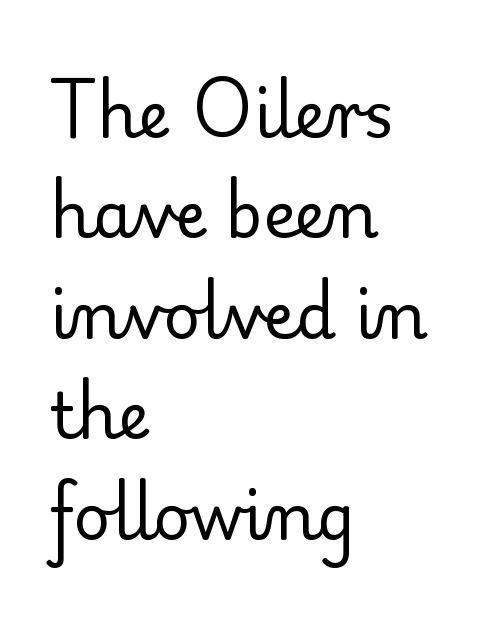
{"serif": "yes", "italic": "no", "bold": "no", "weight": "regular", "width": "normal", "stroke_contrast": "low", "x_height": "small", "monospaced": "no", "underline": "no", "align": "left", "line_spacing": "normal", "line_spacing_ratio": 1.57, "letter_spacing": "normal", "letter_spacing_em": 0.0, "glyph_px": 64}
